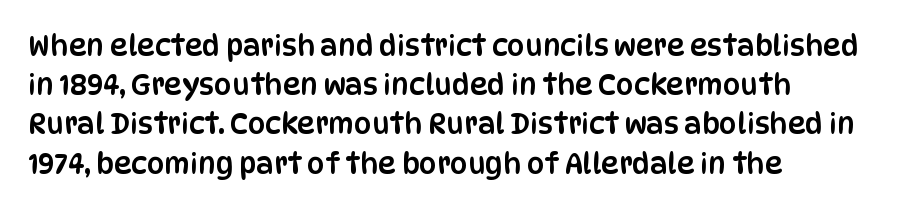
The image shows 28 px condensed sans-serif type, upright; set left-aligned, normal line spacing (1.4x), normal letter spacing, not underlined; low stroke contrast and a large x-height.
